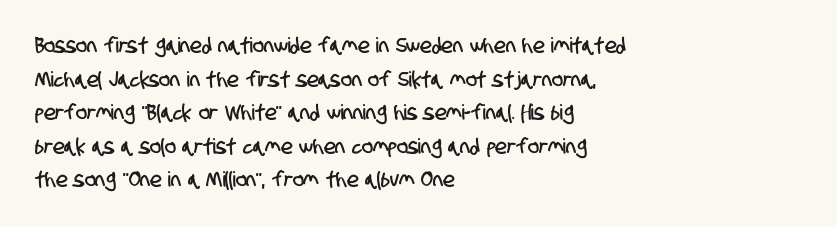
Q: Is the text underlined? A: No.
Q: How is the paragraph aligned? A: Left-aligned.
Q: Is the spacing between letters normal or unusually wide? A: Normal.
Q: Is the spacing between lines tight, normal or loose? A: Normal.
